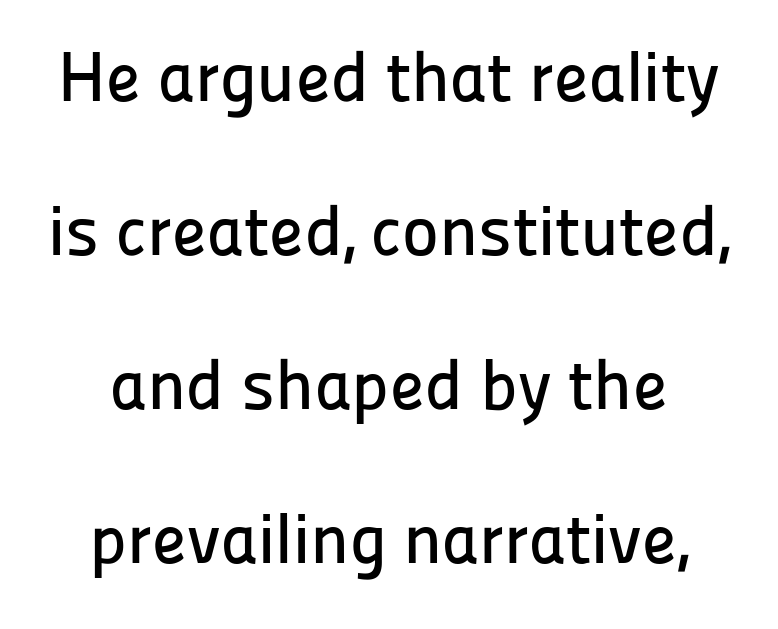
The image shows 70 px sans-serif type, upright; set loose line spacing (2.2x), normal letter spacing, not underlined; low stroke contrast and a medium x-height.
